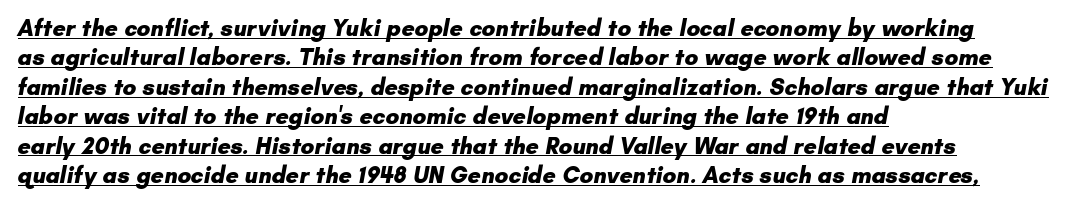
Students, observe: this is what conventionally led text looks like. Nothing unusual about the tracking: characters are spaced as the font intends. Does a line run under the words? Yes, clearly. In terms of weight, the rendering is a true, heavy bold.
